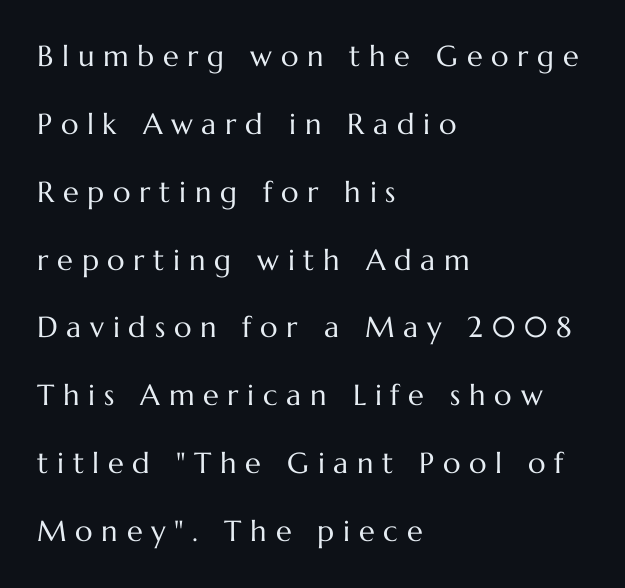
The image shows 29 px regular-weight type, upright; set left-aligned, loose line spacing (2.34x), unusually wide letter spacing (+0.3 em), not underlined; medium stroke contrast and a medium x-height.
